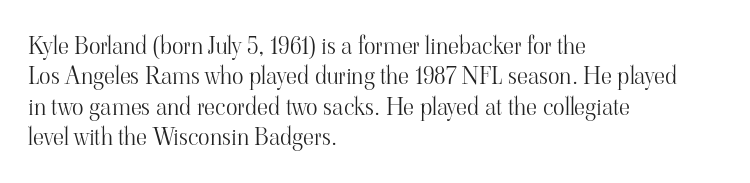
The image shows 24 px text type, upright; set left-aligned, normal line spacing (1.27x), normal letter spacing, not underlined.
